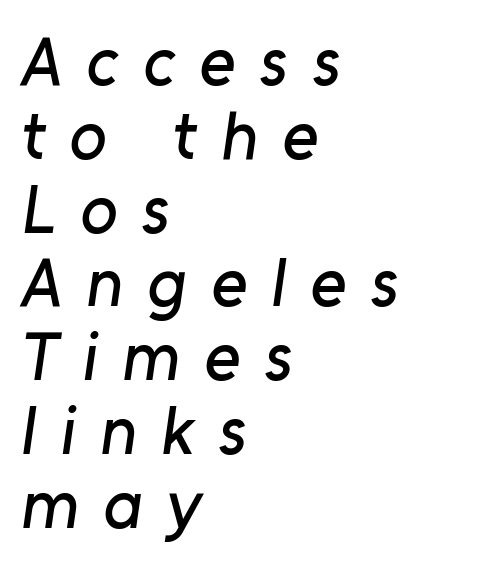
The image shows 69 px sans-serif type; set left-aligned, tight line spacing (1.07x), unusually wide letter spacing (+0.35 em), not underlined; low stroke contrast and a medium x-height.
